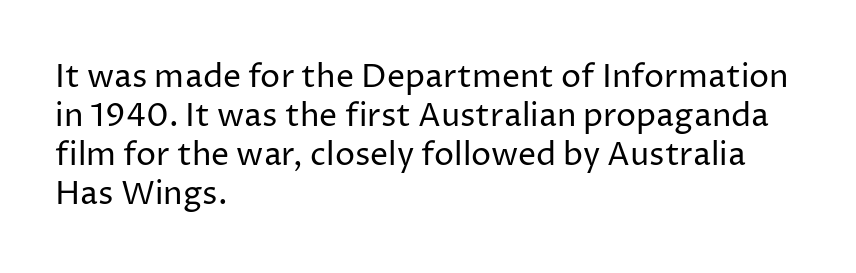
Q: Is the text bold? A: No.
Q: Is the text italic (slanted)? A: No, it is upright.
Q: Is the typeface a serif or a sans-serif typeface? A: Sans-serif.
Q: Is the text underlined? A: No.
Q: How is the paragraph aligned? A: Left-aligned.
Q: Is the spacing between letters normal or unusually wide? A: Normal.
Q: Width (condensed, normal, or wide)? A: Normal.
Q: Stroke contrast? A: Low.
Q: x-height? A: Medium.
Q: Monospaced? A: No.
